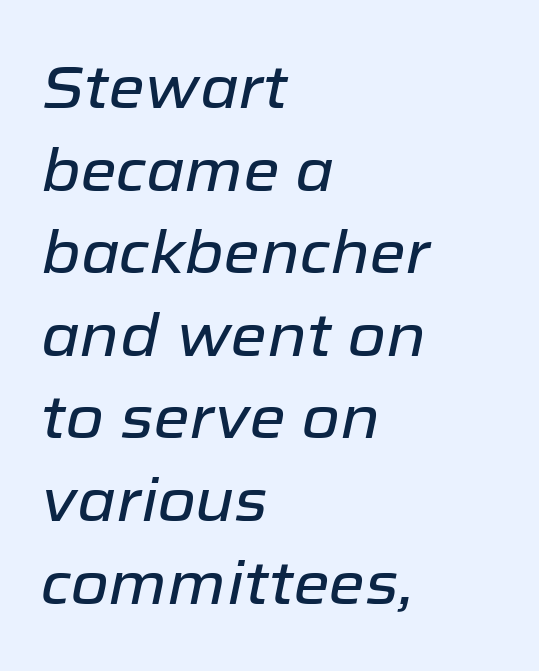
Observe the ordinary spacing: letters are neighbours, not strangers. Left-aligned paragraph, ragged on the right. The lettering tilts uniformly, giving the passage an italic look. The zone under the glyphs is completely vacant. Here the designer chose a conventional face with non-uniform glyph widths.
